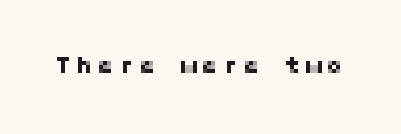
{"italic": "no", "underline": "no", "letter_spacing": "wide", "letter_spacing_em": 0.2, "glyph_px": 24}
